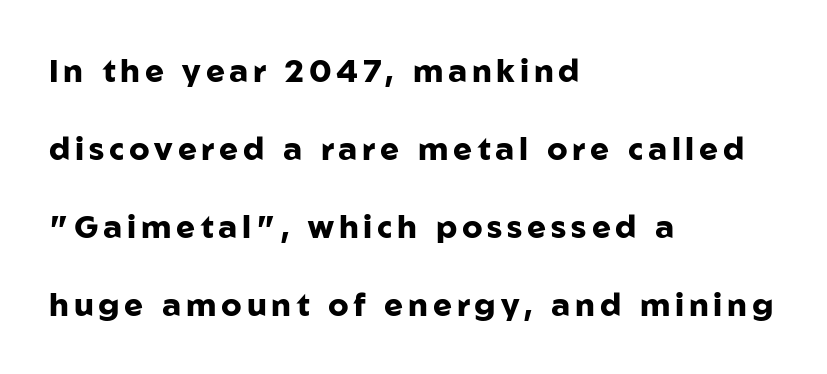
Q: Is the text bold? A: Yes.
Q: Is the text italic (slanted)? A: No, it is upright.
Q: Is the typeface a serif or a sans-serif typeface? A: Sans-serif.
Q: Is the text underlined? A: No.
Q: How is the paragraph aligned? A: Left-aligned.
Q: Is the spacing between lines tight, normal or loose? A: Loose.
Q: Width (condensed, normal, or wide)? A: Normal.
Q: Stroke contrast? A: Low.
Q: x-height? A: Medium.
Q: Monospaced? A: No.
